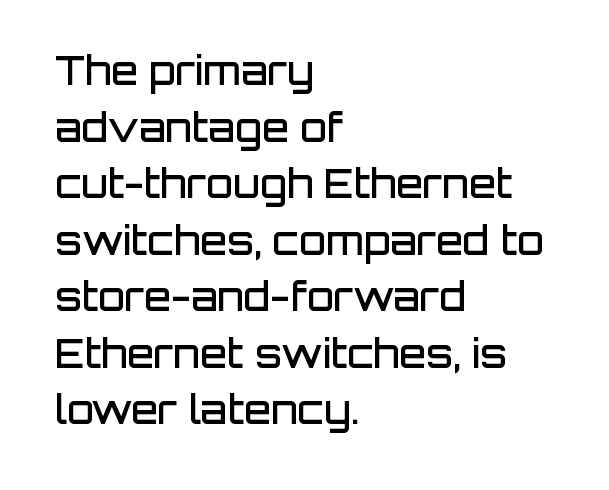
Students, this is semibold: more ink than regular, less than bold. Horizontal bands of white between lines are of average thickness. This rendering features lettering with no underline. The glyphs in this specimen are sans serif. Honestly, the letter spacing is just normal — you wouldn't notice it.
